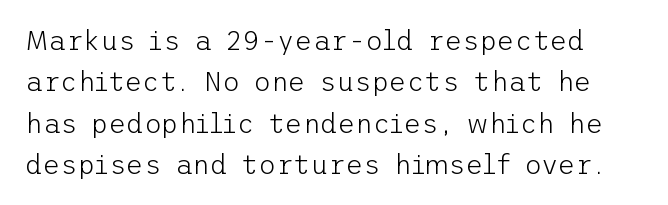
These lines sit exactly where default settings would place them. Rule under the text: the space is simply empty. A typesetter would call this zero additional tracking. Designer's note — italics off, roman on. The cut favours lightness, reaching ordinary text weight at its darkest.
